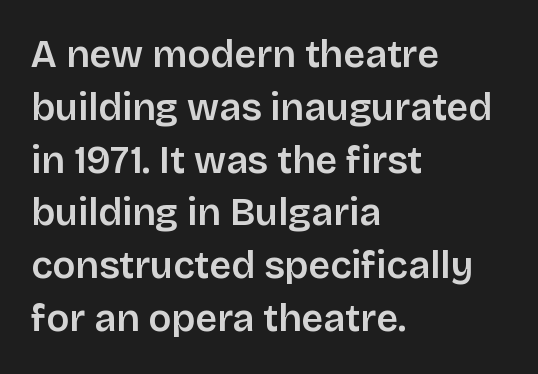
The image shows 38 px semibold sans-serif type, upright; set left-aligned, normal line spacing (1.39x), normal letter spacing, not underlined; low stroke contrast and a large x-height.
